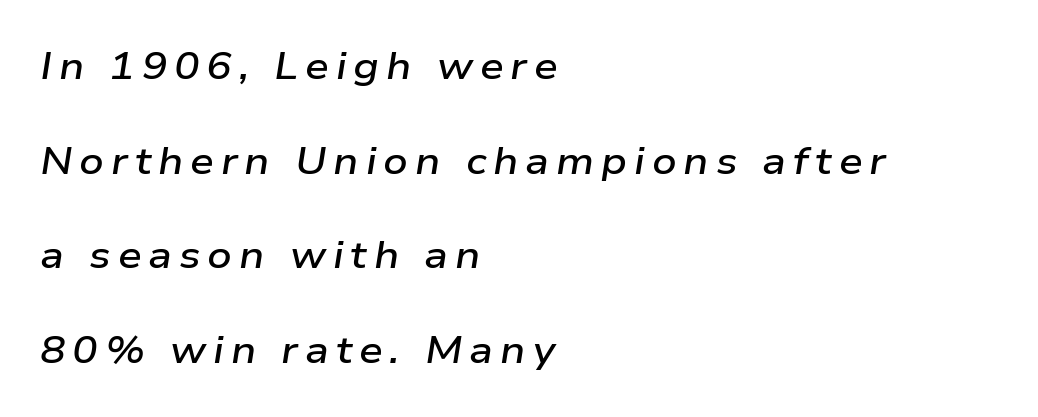
What's the leading like? Stretched, with rows far apart. Spacing verdict: proportional, widths tailored to each character. Check the space under the baseline: it is left empty. The typography opts for an oblique posture over an upright one. The lines in this sample share a left origin and differ only in where they stop.
